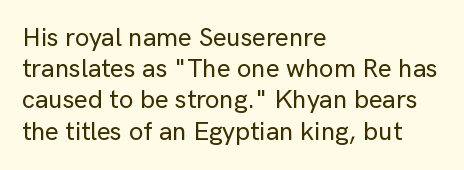
The image shows 26 px text type, upright; set left-aligned, line spacing 1.2x, normal letter spacing, not underlined.
